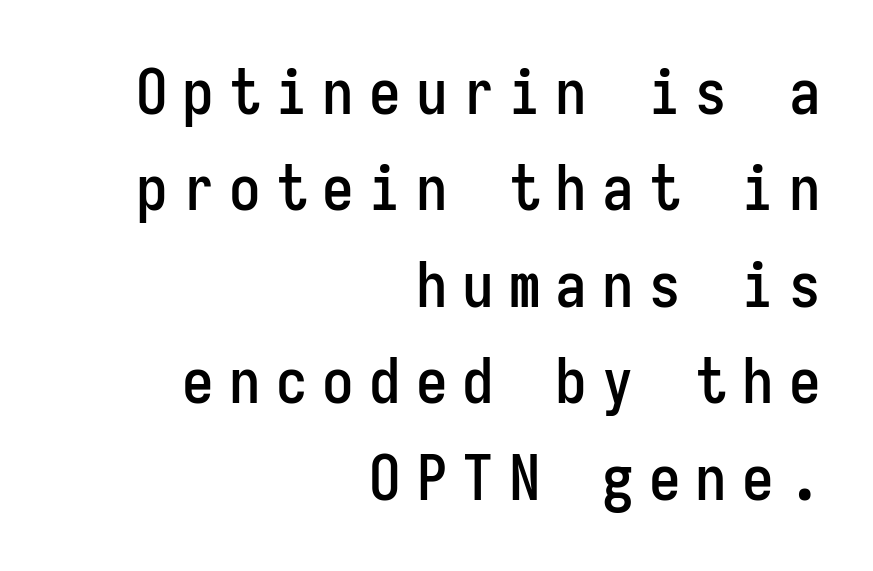
The image shows 63 px condensed sans-serif type, upright, monospaced; set right-aligned, normal line spacing (1.53x), unusually wide letter spacing (+0.24 em), not underlined; low stroke contrast and a medium x-height.
